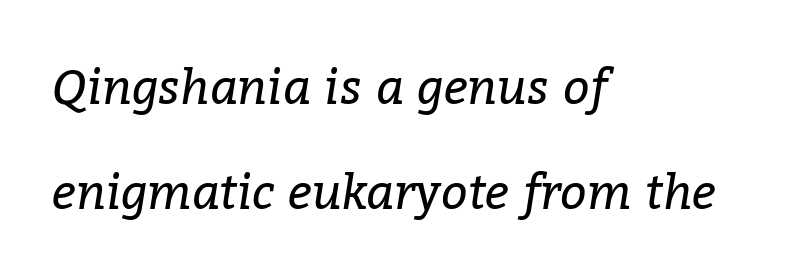
{"serif": "yes", "italic": "yes", "lean": "right", "slant_degrees": 9, "bold": "no", "weight": "regular", "width": "normal", "stroke_contrast": "low", "x_height": "medium", "monospaced": "no", "underline": "no", "align": "left", "line_spacing": "loose", "line_spacing_ratio": 2.23, "letter_spacing": "normal", "letter_spacing_em": 0.0, "glyph_px": 47}
